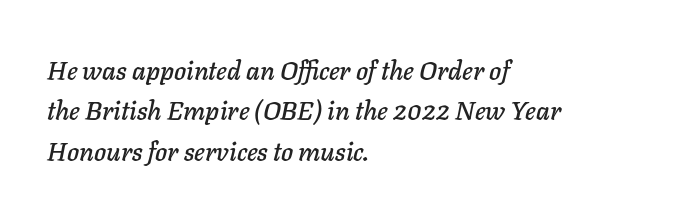
The image shows 26 px text type, italic (leaning right); set left-aligned, normal line spacing (1.55x), normal letter spacing, not underlined.
